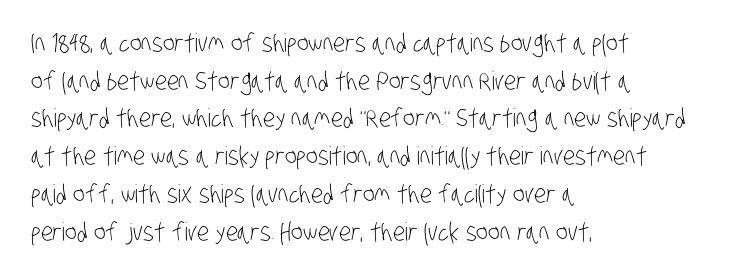
Caption: face not bold, strokes unweighted. Leftover space on each line is placed entirely after the last word. Nobody touched the tracking dial on this one. The leading is moderate, giving the passage an even texture.
